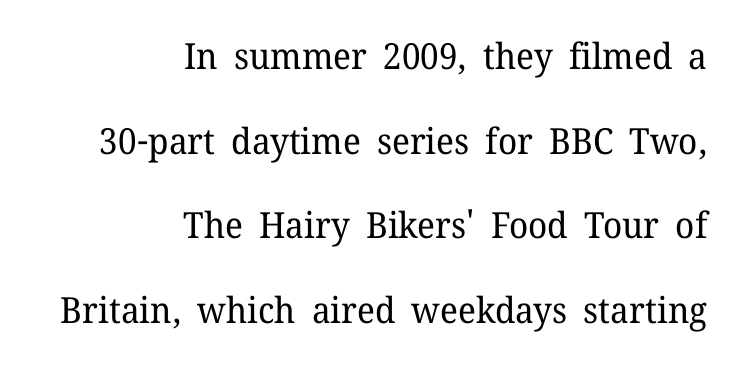
Q: Is the text bold? A: No.
Q: Is the text italic (slanted)? A: No, it is upright.
Q: Is the typeface a serif or a sans-serif typeface? A: Serif.
Q: Is the text underlined? A: No.
Q: How is the paragraph aligned? A: Right-aligned.
Q: Is the spacing between letters normal or unusually wide? A: Normal.
Q: Is the spacing between lines tight, normal or loose? A: Loose.
Q: Width (condensed, normal, or wide)? A: Normal.
Q: Stroke contrast? A: Low.
Q: x-height? A: Medium.
Q: Monospaced? A: No.
